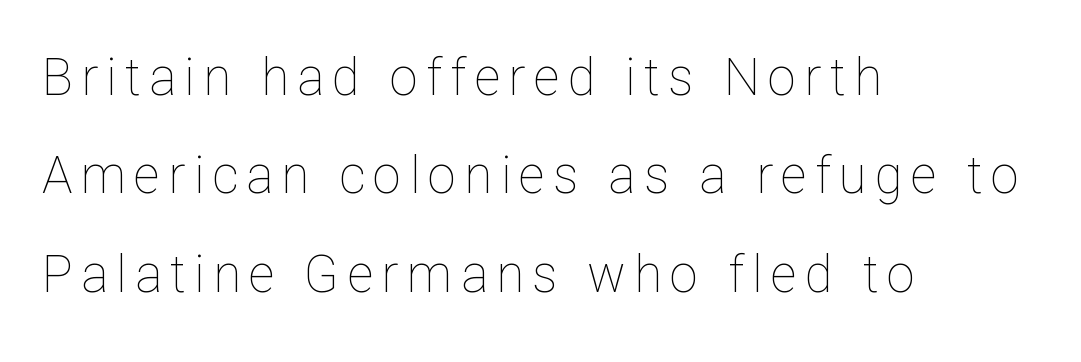
In CSS terms this would be text-align: left. The designer dialed line spacing up above the default. The letters stand straight up with perfectly vertical stems. The face used here is proportionally spaced, like ordinary book or web type.
